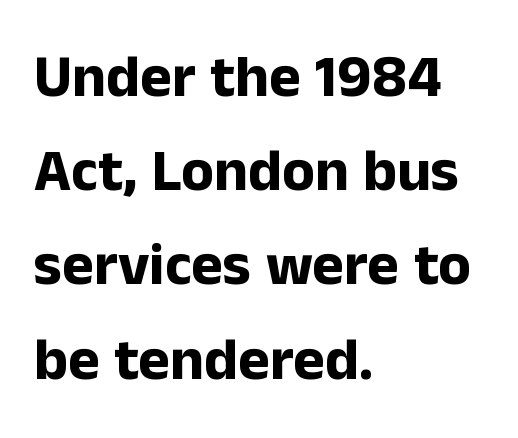
Between one letter and the next there's only the usual sliver of space. The font family rendered here belongs to the sans-serif group. A typesetter would call this proportional, since set widths differ per character. The rows are spaced the way most documents space them. The paragraph shown leans on its left margin. In terms of weight, the rendering is a true, heavy bold.
